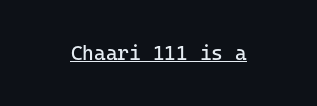
{"italic": "no", "bold": "no", "underline": "yes", "align": "center", "letter_spacing": "normal", "letter_spacing_em": 0.0, "glyph_px": 20}
